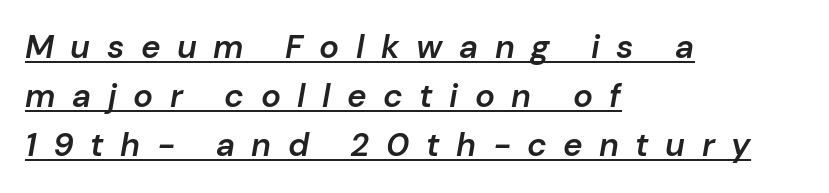
The image shows 33 px semibold type, italic (leaning right); set left-aligned, normal line spacing (1.49x), unusually wide letter spacing (+0.5 em), underlined; low stroke contrast and a medium x-height.
